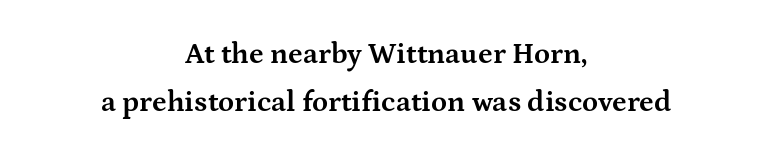
The image shows 29 px bold, wide serif type, upright; set centered, normal line spacing (1.64x), normal letter spacing, not underlined; medium stroke contrast and a medium x-height.
